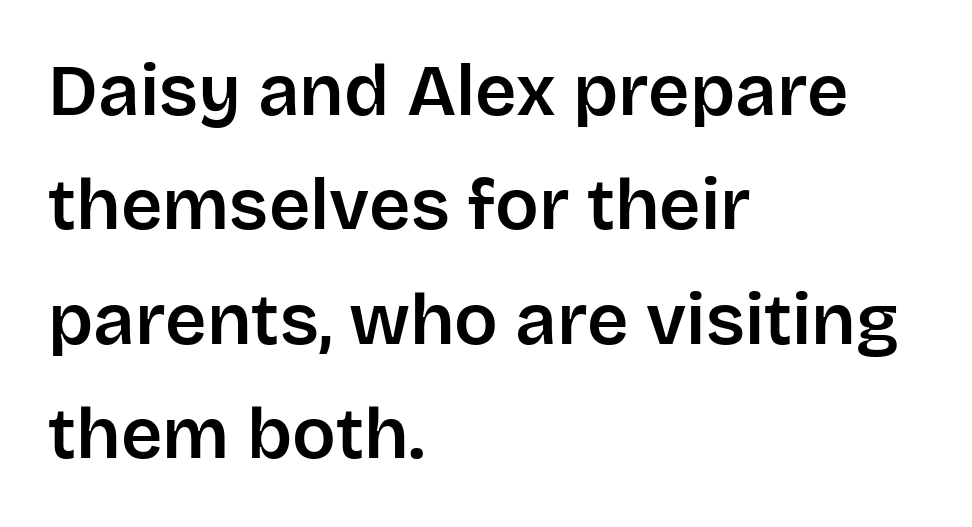
{"serif": "no", "italic": "no", "width": "normal", "stroke_contrast": "low", "x_height": "large", "monospaced": "no", "underline": "no", "align": "left", "line_spacing": "normal", "line_spacing_ratio": 1.59, "letter_spacing": "normal", "letter_spacing_em": 0.0, "glyph_px": 72}
